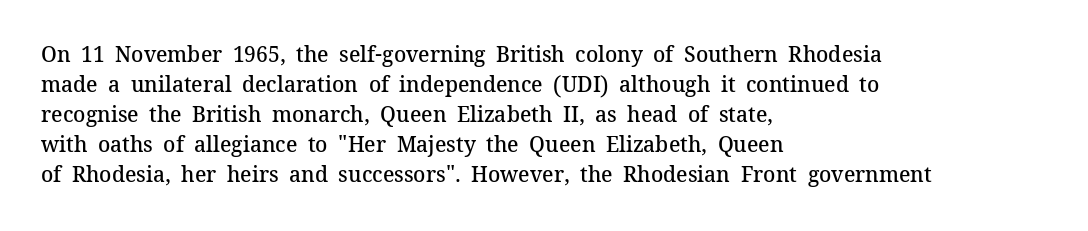
What weight is shown? A semibold, between regular and bold. Nobody touched the tracking dial on this one. This sample keeps an unexceptional amount of space between lines. The typography opts for an upright posture over an oblique one. These lines stack with their left ends in a neat column. The specimen omits any rule beneath the text block's lines.
